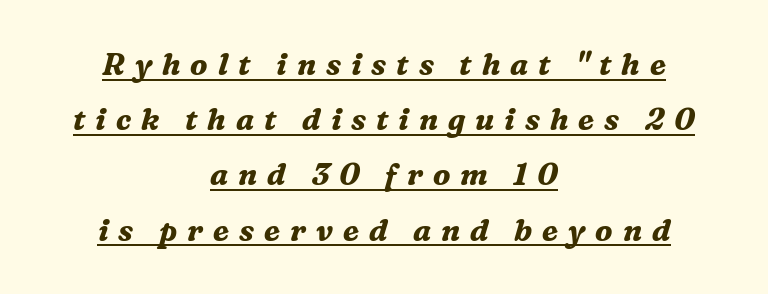
{"serif": "yes", "italic": "yes", "lean": "right", "slant_degrees": 16, "bold": "yes", "weight": "bold", "width": "normal", "stroke_contrast": "medium", "x_height": "medium", "monospaced": "no", "underline": "yes", "align": "center", "line_spacing_ratio": 1.84, "letter_spacing": "wide", "letter_spacing_em": 0.33, "glyph_px": 30}
